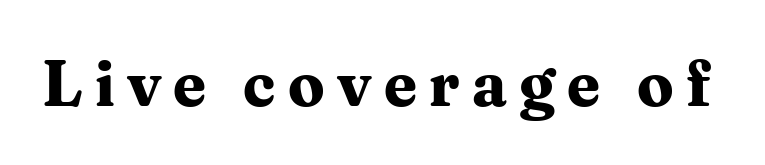
Q: Is the text bold? A: Yes.
Q: Is the text italic (slanted)? A: No, it is upright.
Q: Is the typeface a serif or a sans-serif typeface? A: Serif.
Q: Is the text underlined? A: No.
Q: Width (condensed, normal, or wide)? A: Normal.
Q: Stroke contrast? A: Medium.
Q: x-height? A: Medium.
Q: Monospaced? A: No.
